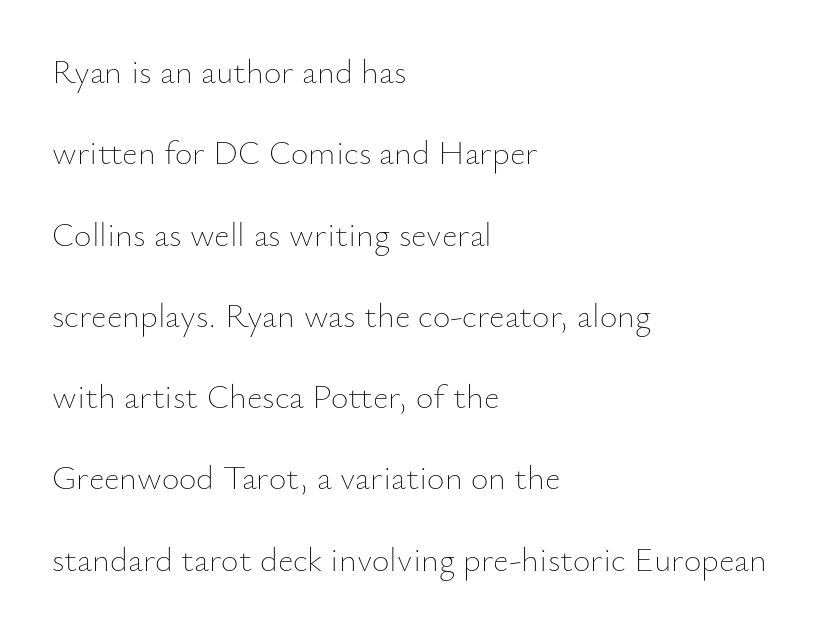
Compared with a typical body face, this is equally light or lighter still. Is there much room between lines? Yes — plenty of vertical air separates them. Is the block centered? No — it sits flush against the left margin. You could not count columns in this text — the font is proportionally spaced.
